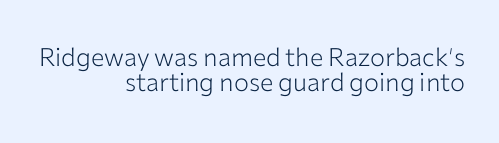
Does the lettering tilt? It doesn't — this is upright. If you drew a ruler down the right edge, every line would touch it. Compared with typical body copy, the letter spacing here is the same. Caption: face not bold, strokes unweighted. The space beneath each line is pristine and unruled. Baseline-to-baseline distance is barely more than the letter height.
